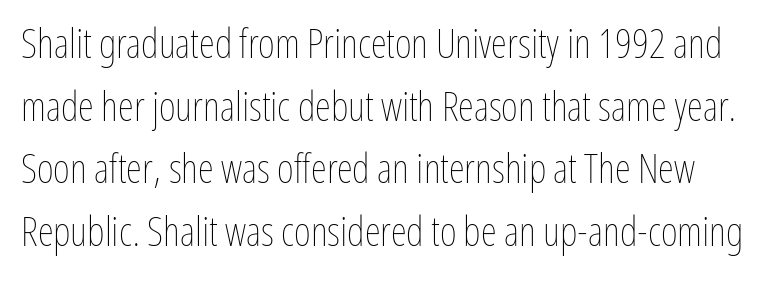
Q: Is the text bold? A: No.
Q: Is the text italic (slanted)? A: No, it is upright.
Q: Is the text underlined? A: No.
Q: Is the spacing between letters normal or unusually wide? A: Normal.
Q: Is the spacing between lines tight, normal or loose? A: Normal.
Q: Width (condensed, normal, or wide)? A: Condensed.
Q: Stroke contrast? A: Low.
Q: x-height? A: Medium.
Q: Monospaced? A: No.
